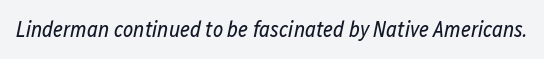
The image shows 22 px text type, italic (leaning right); set normal letter spacing, not underlined.
